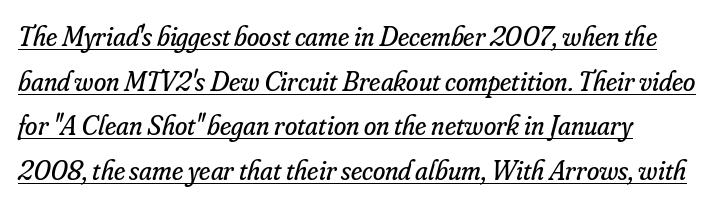
Varying glyph widths throughout — classic text-font behaviour. Unbolded letterforms with no extra heft. Between one letter and the next there's only the usual sliver of space. Regular leading.
